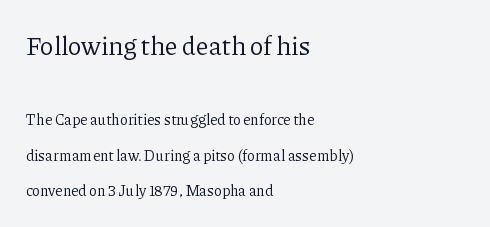
Q: Is the text bold? A: No.
Q: Is the text italic (slanted)? A: No, it is upright.
Q: Is the text underlined? A: No.
Q: How is the paragraph aligned? A: Left-aligned.
Q: Is the spacing between letters normal or unusually wide? A: Normal.
Q: Is the spacing between lines tight, normal or loose? A: Loose.
Q: Which block of text is set in a larger size, the first (top) or the second (bottom)? A: The first (top) one.
